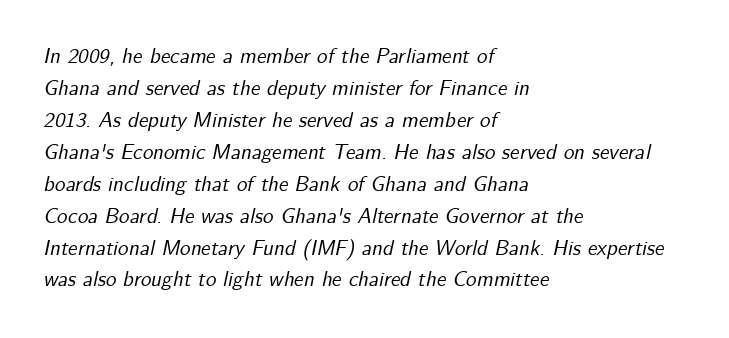
{"italic": "yes", "lean": "right", "slant_degrees": 12, "underline": "no", "align": "left", "line_spacing": "normal", "line_spacing_ratio": 1.52, "letter_spacing": "normal", "letter_spacing_em": 0.0, "glyph_px": 21}
